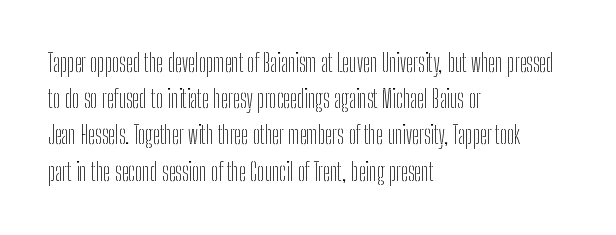
{"italic": "no", "bold": "no", "underline": "no", "align": "left", "line_spacing": "normal", "line_spacing_ratio": 1.51, "letter_spacing": "normal", "letter_spacing_em": 0.0, "glyph_px": 24}
